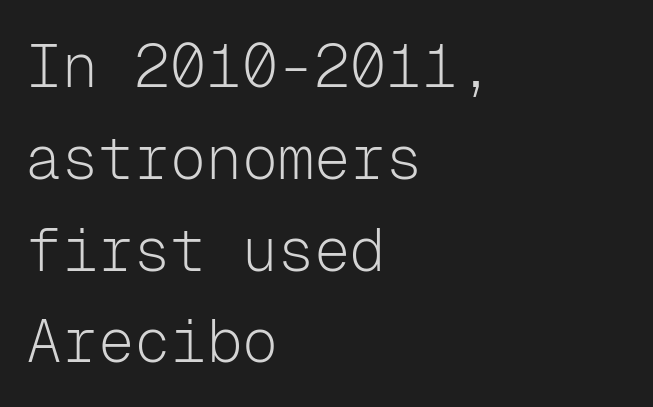
Q: Is the text bold? A: No.
Q: Is the text italic (slanted)? A: No, it is upright.
Q: Is the typeface a serif or a sans-serif typeface? A: Sans-serif.
Q: Is the text underlined? A: No.
Q: How is the paragraph aligned? A: Left-aligned.
Q: Is the spacing between letters normal or unusually wide? A: Normal.
Q: Is the spacing between lines tight, normal or loose? A: Normal.
Q: Width (condensed, normal, or wide)? A: Normal.
Q: Stroke contrast? A: Low.
Q: x-height? A: Medium.
Q: Monospaced? A: Yes.
